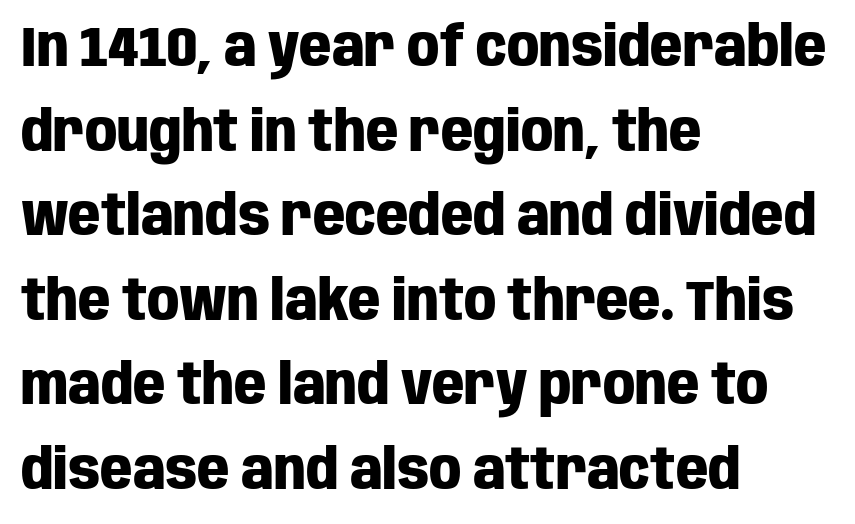
The area under the type is left untouched. The passage shown is typed in a proportional face where columns would drift. Between one letter and the next there's only the usual sliver of space. The lettering stays uniformly vertical, giving the passage a roman look.
